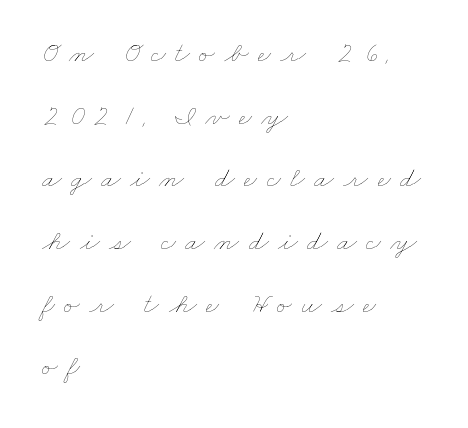
A typesetter would call this proportional, since set widths differ per character. One glance says open: line gaps are wider than usual. No extra ink here — the face is not bold. This rendering widens character spacing well past its baseline value.
